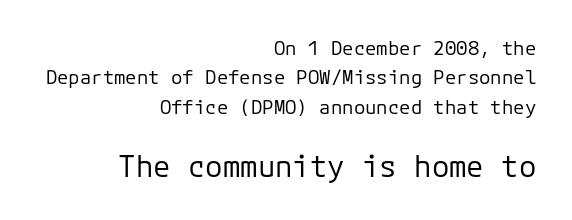
The type family on display is of the sans-serif kind. A student would call this right alignment; a typographer would say flush right, rag left. Bare-footed words on every line. This layout puts the modest block above and the oversized block below.
